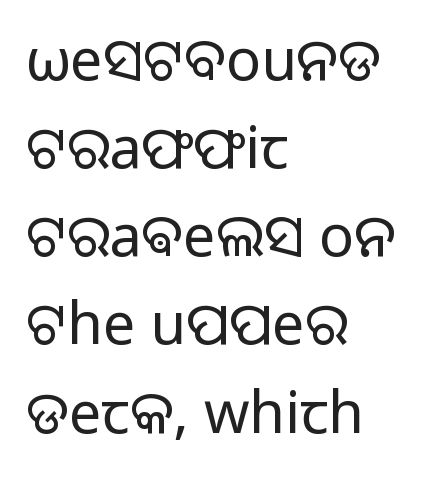
Q: Is the text bold? A: No.
Q: Is the text italic (slanted)? A: No, it is upright.
Q: Is the typeface a serif or a sans-serif typeface? A: Sans-serif.
Q: Is the text underlined? A: No.
Q: How is the paragraph aligned? A: Left-aligned.
Q: Is the spacing between letters normal or unusually wide? A: Normal.
Q: Is the spacing between lines tight, normal or loose? A: Normal.
Q: Width (condensed, normal, or wide)? A: Normal.
Q: Stroke contrast? A: Low.
Q: x-height? A: Medium.
Q: Monospaced? A: No.
